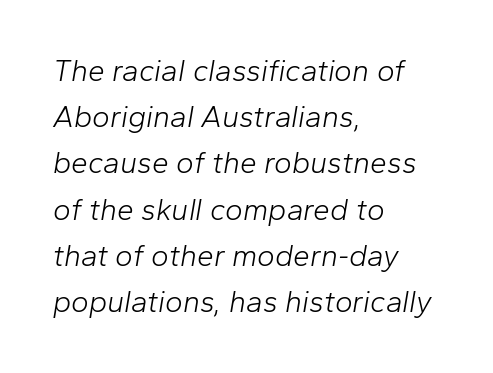
Q: Is the text bold? A: No.
Q: Is the text italic (slanted)? A: Yes, it leans right by about 10 degrees.
Q: Is the text underlined? A: No.
Q: How is the paragraph aligned? A: Left-aligned.
Q: Is the spacing between letters normal or unusually wide? A: Normal.
Q: Is the spacing between lines tight, normal or loose? A: Normal.
Q: Width (condensed, normal, or wide)? A: Normal.
Q: Stroke contrast? A: Low.
Q: x-height? A: Medium.
Q: Monospaced? A: No.
